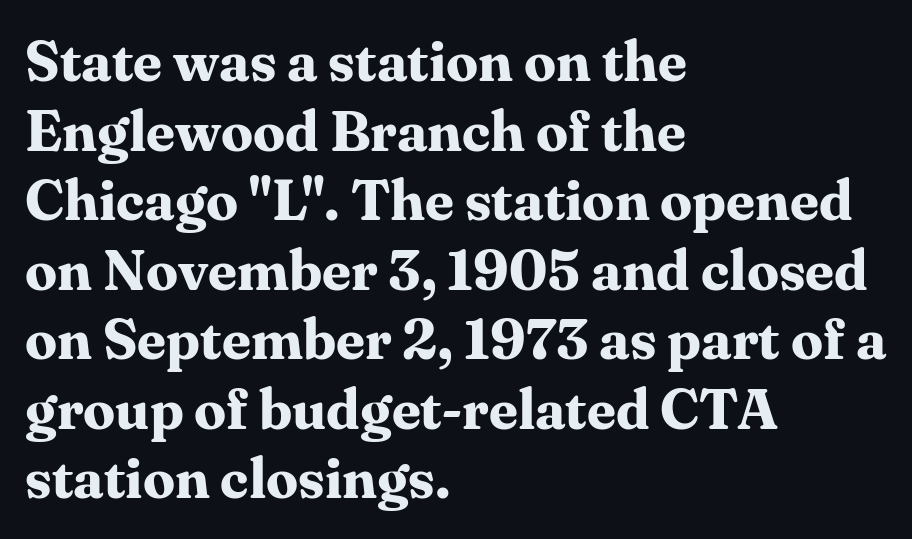
The image shows 57 px bold serif type, upright; set left-aligned, line spacing 1.22x, normal letter spacing, not underlined; medium stroke contrast and a medium x-height.
